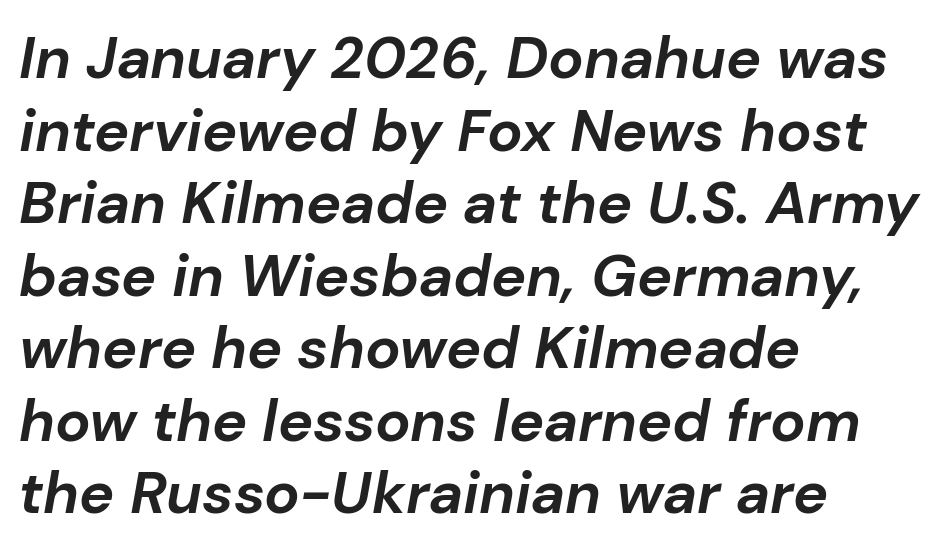
Q: Is the text bold? A: Yes.
Q: Is the text italic (slanted)? A: Yes, it leans right by about 10 degrees.
Q: Is the text underlined? A: No.
Q: How is the paragraph aligned? A: Left-aligned.
Q: Is the spacing between letters normal or unusually wide? A: Normal.
Q: Width (condensed, normal, or wide)? A: Normal.
Q: Stroke contrast? A: Low.
Q: x-height? A: Medium.
Q: Monospaced? A: No.
